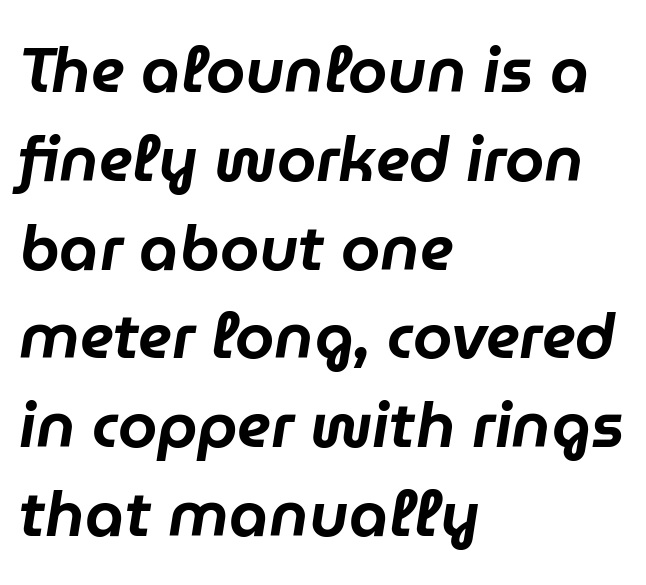
Look at the tracking — it's just the regular setting, nothing added. The foot of each line stays bare and open. Tall strokes in this sample are angled rather than plumb. Successive baselines arrive at the customary interval. This rendering uses left alignment, leaving the right contour irregular.
